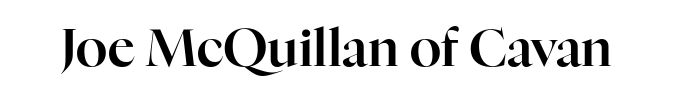
Little horizontal feet cap the strokes, marking this as serif type. The lettering stays uniformly vertical, giving the passage a roman look. No extra tracking has been applied to these lines. Descenders hang freely into open space.
